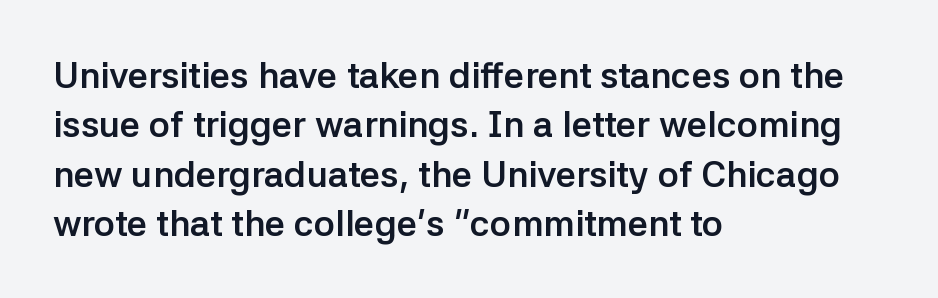
Q: Is the text bold? A: Yes.
Q: Is the text italic (slanted)? A: No, it is upright.
Q: Is the typeface a serif or a sans-serif typeface? A: Sans-serif.
Q: Is the text underlined? A: No.
Q: How is the paragraph aligned? A: Left-aligned.
Q: Is the spacing between letters normal or unusually wide? A: Normal.
Q: Is the spacing between lines tight, normal or loose? A: Normal.
Q: Width (condensed, normal, or wide)? A: Normal.
Q: Stroke contrast? A: Low.
Q: x-height? A: Medium.
Q: Monospaced? A: No.
